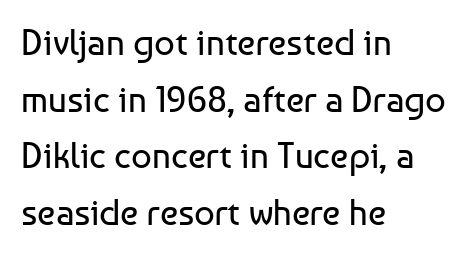
The image shows 36 px regular-weight sans-serif type, upright; set left-aligned, normal line spacing (1.57x), normal letter spacing, not underlined; low stroke contrast and a medium x-height.
